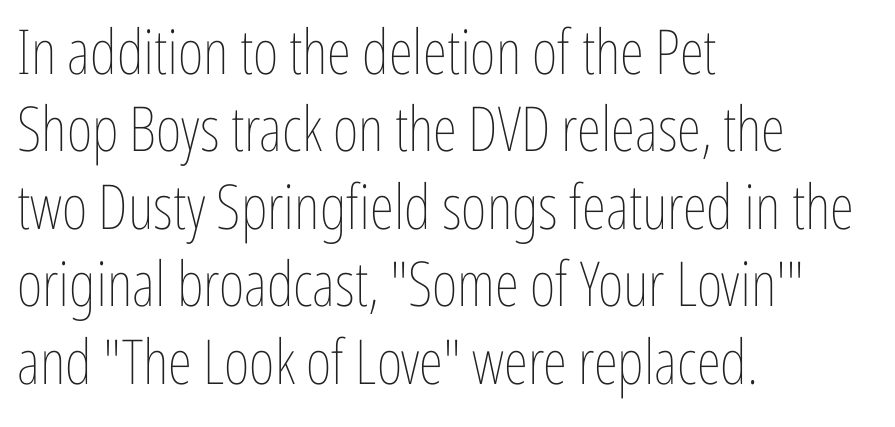
The image shows 62 px thin, condensed type, upright; set left-aligned, normal line spacing (1.25x), normal letter spacing, not underlined; low stroke contrast and a medium x-height.
